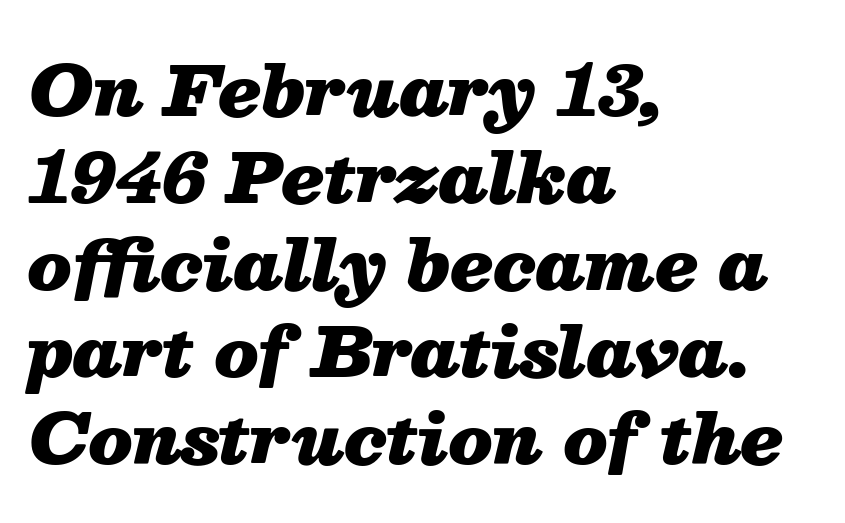
Q: Is the text bold? A: Yes.
Q: Is the text italic (slanted)? A: Yes, it leans right by about 13 degrees.
Q: Is the text underlined? A: No.
Q: How is the paragraph aligned? A: Left-aligned.
Q: Is the spacing between letters normal or unusually wide? A: Normal.
Q: Is the spacing between lines tight, normal or loose? A: Normal.
Q: Width (condensed, normal, or wide)? A: Normal.
Q: Stroke contrast? A: Medium.
Q: x-height? A: Medium.
Q: Monospaced? A: No.
